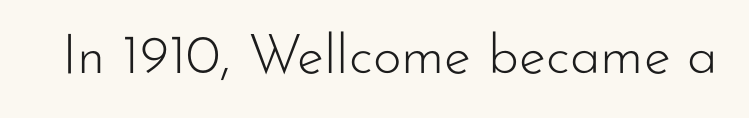
The image shows 55 px light sans-serif type, upright; set normal letter spacing, not underlined; low stroke contrast and a small x-height.
